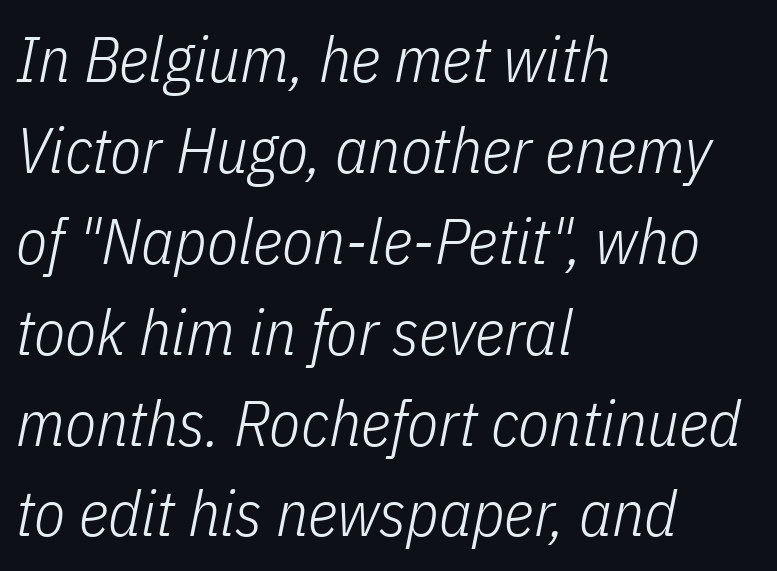
Q: Is the text bold? A: No.
Q: Is the text italic (slanted)? A: Yes, it leans right by about 11 degrees.
Q: Is the text underlined? A: No.
Q: How is the paragraph aligned? A: Left-aligned.
Q: Is the spacing between letters normal or unusually wide? A: Normal.
Q: Is the spacing between lines tight, normal or loose? A: Normal.
Q: Width (condensed, normal, or wide)? A: Condensed.
Q: Stroke contrast? A: Low.
Q: x-height? A: Medium.
Q: Monospaced? A: No.
